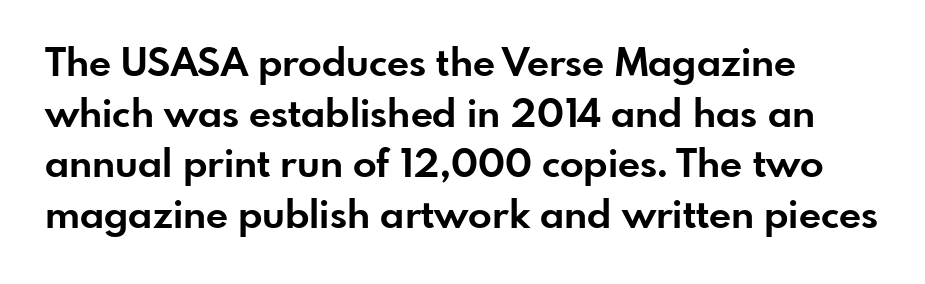
Q: Is the text bold? A: Yes.
Q: Is the text italic (slanted)? A: No, it is upright.
Q: Is the typeface a serif or a sans-serif typeface? A: Sans-serif.
Q: Is the text underlined? A: No.
Q: How is the paragraph aligned? A: Left-aligned.
Q: Is the spacing between letters normal or unusually wide? A: Normal.
Q: Is the spacing between lines tight, normal or loose? A: Normal.
Q: Width (condensed, normal, or wide)? A: Normal.
Q: Stroke contrast? A: Low.
Q: x-height? A: Small.
Q: Monospaced? A: No.
